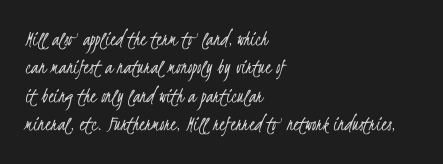
Q: Is the text bold? A: No.
Q: Is the text underlined? A: No.
Q: How is the paragraph aligned? A: Left-aligned.
Q: Is the spacing between letters normal or unusually wide? A: Normal.
Q: Is the spacing between lines tight, normal or loose? A: Normal.
